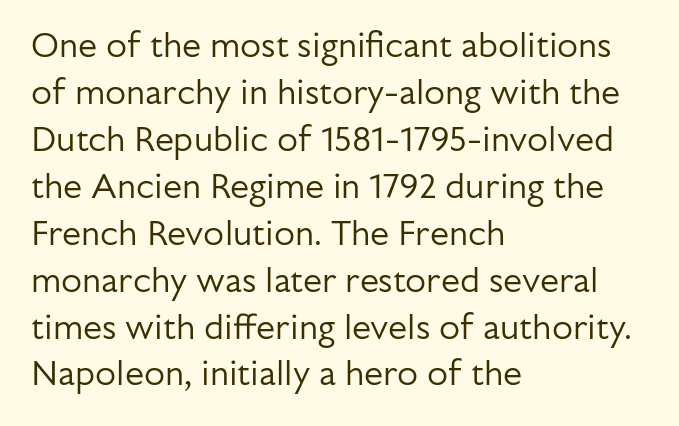
The image shows 34 px regular-weight sans-serif type, upright; set left-aligned, normal line spacing (1.38x), normal letter spacing, not underlined; low stroke contrast and a medium x-height.
